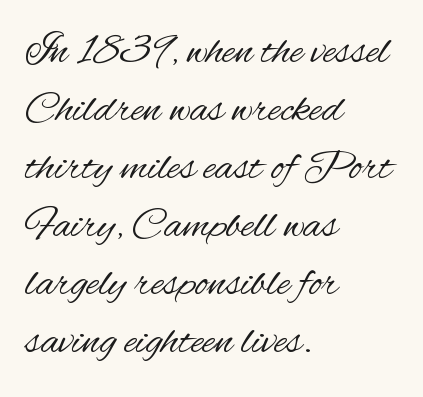
The image shows 44 px regular-weight, condensed sans-serif type; set left-aligned, normal line spacing (1.32x), normal letter spacing, not underlined; medium stroke contrast and a small x-height.
